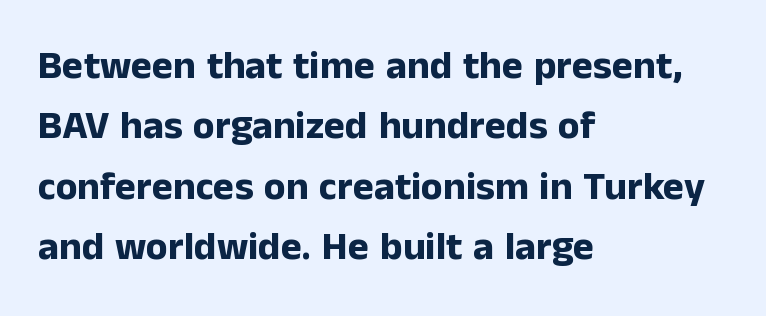
{"serif": "no", "italic": "no", "bold": "yes", "weight": "bold", "width": "normal", "stroke_contrast": "low", "x_height": "medium", "monospaced": "no", "underline": "no", "align": "left", "line_spacing": "normal", "line_spacing_ratio": 1.51, "letter_spacing": "normal", "letter_spacing_em": 0.0, "glyph_px": 40}
